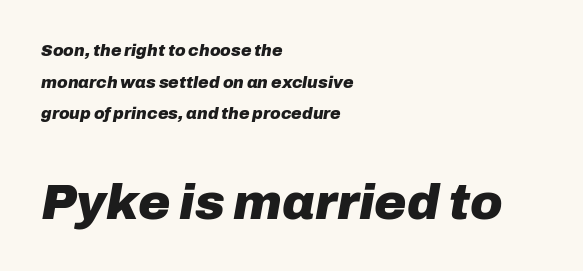
Q: Is the text bold? A: Yes.
Q: Is the text italic (slanted)? A: Yes, it leans right by about 10 degrees.
Q: Is the text underlined? A: No.
Q: How is the paragraph aligned? A: Left-aligned.
Q: Is the spacing between letters normal or unusually wide? A: Normal.
Q: Is the spacing between lines tight, normal or loose? A: Loose.
Q: Which block of text is set in a larger size, the first (top) or the second (bottom)? A: The second (bottom) one.
Q: Width (condensed, normal, or wide)? A: Normal.
Q: Stroke contrast? A: Low.
Q: x-height? A: Medium.
Q: Monospaced? A: No.
